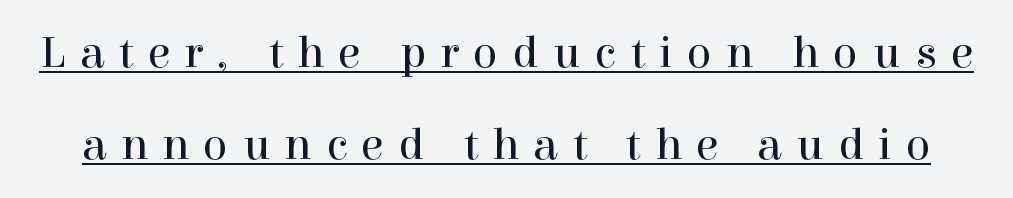
The image shows 46 px regular-weight serif type, upright; set loose line spacing (1.99x), unusually wide letter spacing (+0.31 em), underlined; a medium x-height.
